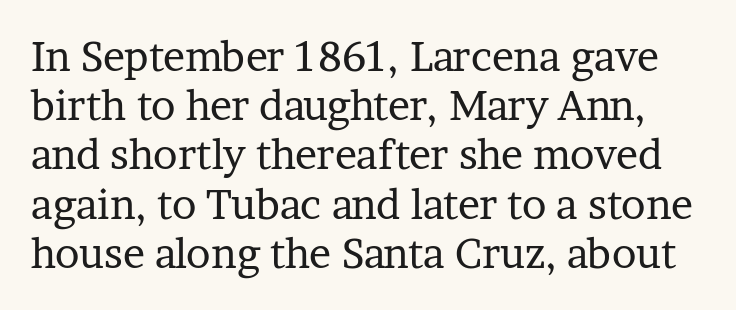
{"serif": "yes", "italic": "no", "bold": "no", "weight": "regular", "width": "normal", "stroke_contrast": "low", "x_height": "medium", "monospaced": "no", "underline": "no", "line_spacing_ratio": 1.2, "letter_spacing": "normal", "letter_spacing_em": 0.0, "glyph_px": 41}
